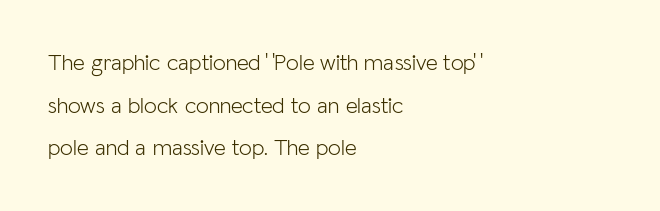
Q: Is the text bold? A: No.
Q: Is the text italic (slanted)? A: No, it is upright.
Q: Is the text underlined? A: No.
Q: How is the paragraph aligned? A: Left-aligned.
Q: Is the spacing between letters normal or unusually wide? A: Normal.
